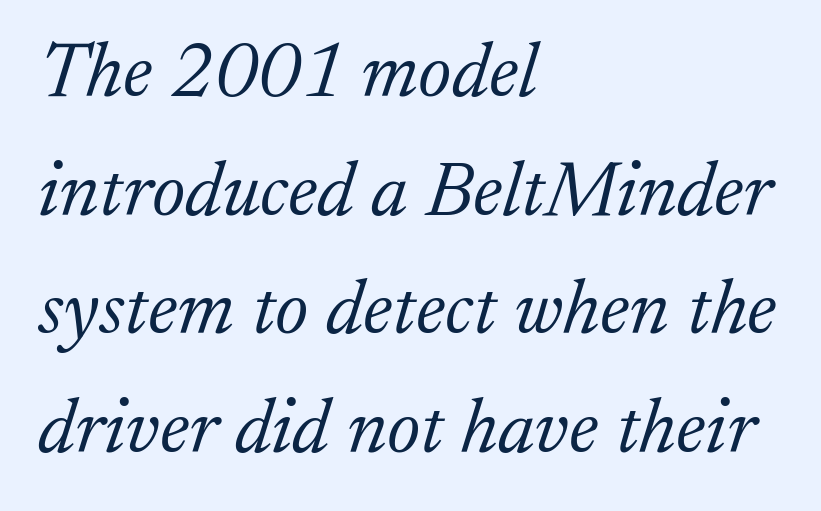
Q: Is the text bold? A: No.
Q: Is the text italic (slanted)? A: Yes, it leans right by about 17 degrees.
Q: Is the typeface a serif or a sans-serif typeface? A: Serif.
Q: Is the text underlined? A: No.
Q: How is the paragraph aligned? A: Left-aligned.
Q: Is the spacing between letters normal or unusually wide? A: Normal.
Q: Is the spacing between lines tight, normal or loose? A: Normal.
Q: Width (condensed, normal, or wide)? A: Normal.
Q: Stroke contrast? A: Low.
Q: x-height? A: Medium.
Q: Monospaced? A: No.
